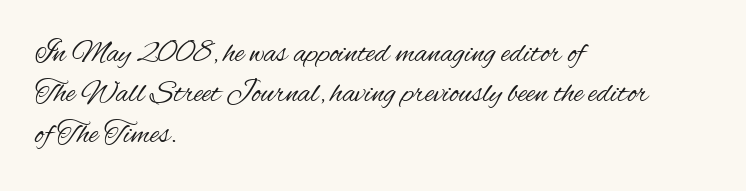
Q: Is the text bold? A: No.
Q: Is the text italic (slanted)? A: Yes.
Q: Is the typeface a serif or a sans-serif typeface? A: Sans-serif.
Q: Is the text underlined? A: No.
Q: How is the paragraph aligned? A: Left-aligned.
Q: Is the spacing between letters normal or unusually wide? A: Normal.
Q: Is the spacing between lines tight, normal or loose? A: Normal.
Q: Width (condensed, normal, or wide)? A: Condensed.
Q: Stroke contrast? A: Medium.
Q: x-height? A: Small.
Q: Monospaced? A: No.
